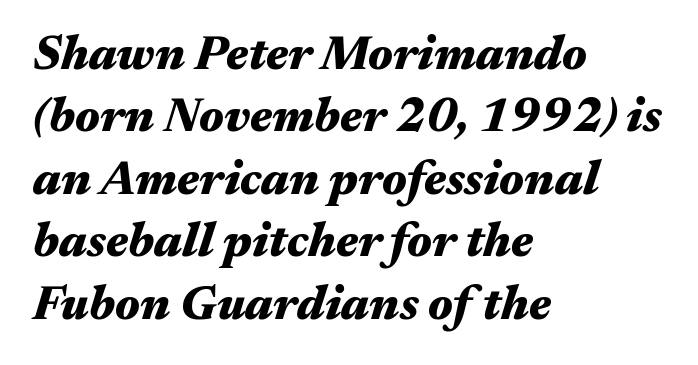
{"italic": "yes", "lean": "right", "slant_degrees": 17, "bold": "yes", "weight": "heavy", "width": "wide", "stroke_contrast": "medium", "x_height": "medium", "monospaced": "no", "underline": "no", "align": "left", "line_spacing": "normal", "line_spacing_ratio": 1.3, "letter_spacing": "normal", "letter_spacing_em": 0.0, "glyph_px": 48}
